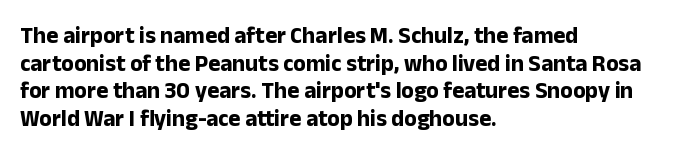
Q: Is the text bold? A: Yes.
Q: Is the text italic (slanted)? A: No, it is upright.
Q: Is the text underlined? A: No.
Q: How is the paragraph aligned? A: Left-aligned.
Q: Is the spacing between letters normal or unusually wide? A: Normal.
